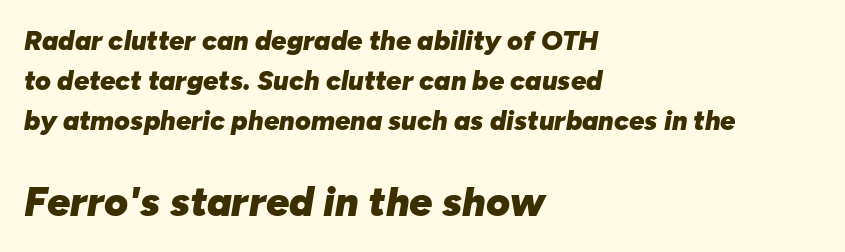
{"italic": "yes", "lean": "right", "slant_degrees": 10, "bold": "yes", "weight": "heavy", "width": "normal", "stroke_contrast": "low", "x_height": "medium", "monospaced": "no", "underline": "no", "align": "left", "line_spacing": "normal", "line_spacing_ratio": 1.49, "letter_spacing": "normal", "letter_spacing_em": 0.0, "larger_block": "second", "size_ratio": 1.52, "glyph_px": 41}
